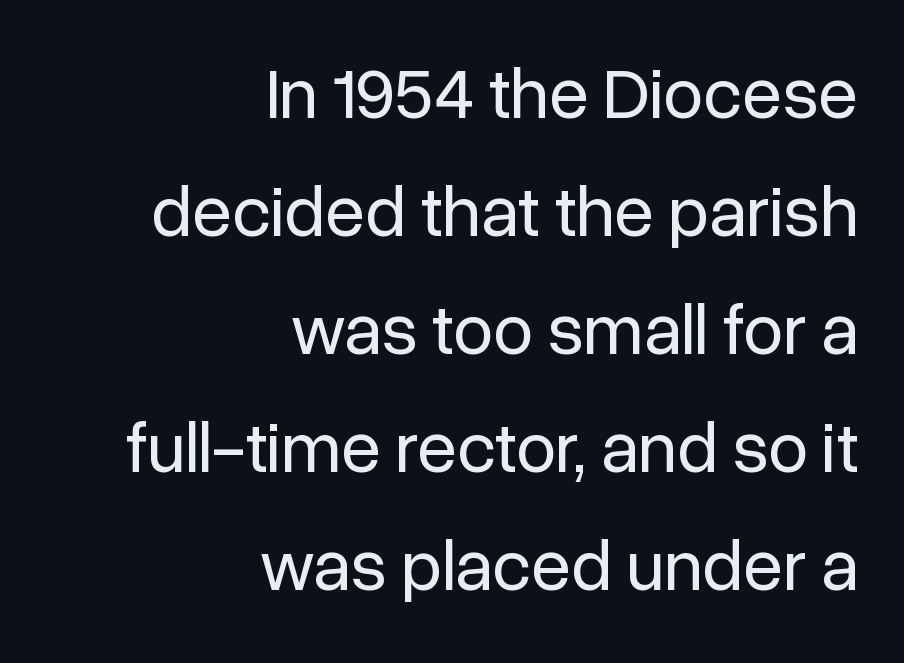
Q: Is the text bold? A: No.
Q: Is the text italic (slanted)? A: No, it is upright.
Q: Is the typeface a serif or a sans-serif typeface? A: Sans-serif.
Q: Is the text underlined? A: No.
Q: How is the paragraph aligned? A: Right-aligned.
Q: Is the spacing between letters normal or unusually wide? A: Normal.
Q: Is the spacing between lines tight, normal or loose? A: Normal.
Q: Width (condensed, normal, or wide)? A: Normal.
Q: Stroke contrast? A: Low.
Q: x-height? A: Medium.
Q: Monospaced? A: No.
